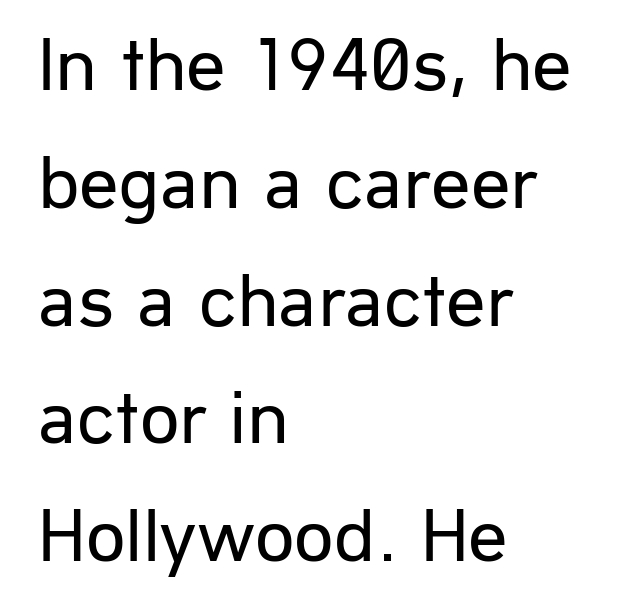
{"serif": "no", "italic": "no", "bold": "no", "weight": "regular", "width": "normal", "stroke_contrast": "low", "x_height": "medium", "monospaced": "no", "underline": "no", "align": "left", "line_spacing": "normal", "line_spacing_ratio": 1.51, "letter_spacing": "normal", "letter_spacing_em": 0.0, "glyph_px": 78}
